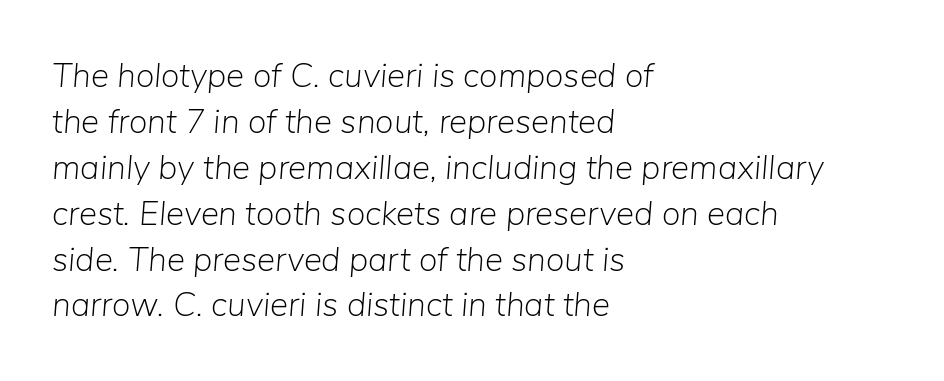
{"italic": "yes", "lean": "right", "slant_degrees": 5, "bold": "no", "weight": "light", "width": "normal", "stroke_contrast": "low", "x_height": "medium", "monospaced": "no", "underline": "no", "align": "left", "line_spacing": "normal", "line_spacing_ratio": 1.35, "letter_spacing": "normal", "letter_spacing_em": 0.0, "glyph_px": 34}
